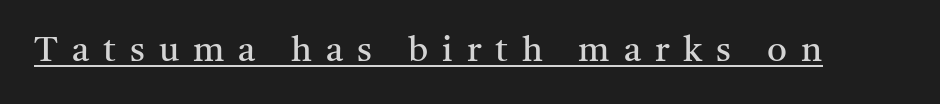
The image shows 35 px regular-weight serif type, upright; set unusually wide letter spacing (+0.4 em), underlined; medium stroke contrast and a medium x-height.
